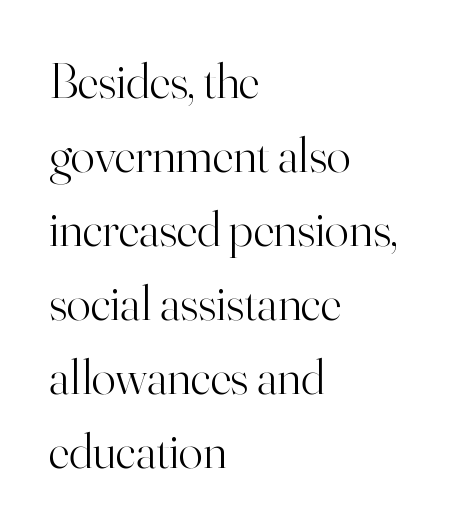
{"serif": "yes", "italic": "no", "bold": "no", "weight": "light", "width": "normal", "stroke_contrast": "high", "x_height": "small", "monospaced": "no", "underline": "no", "align": "left", "line_spacing": "normal", "line_spacing_ratio": 1.48, "letter_spacing": "normal", "letter_spacing_em": 0.0, "glyph_px": 50}
